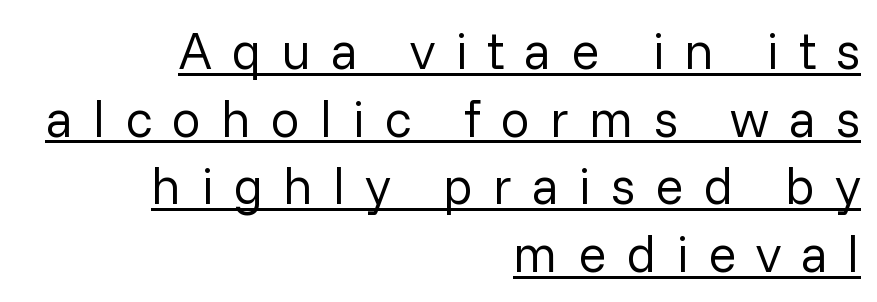
You could not count columns in this text — the font is proportionally spaced. The passage is arranged like a letterhead date or caption credit — flush right. Unlike a traditional serif, this face leaves its strokes unadorned. How would I describe the line gaps? Plain and ordinary. Stroke mass is kept to a normal reading level or below. A typesetter would mark this as roman, not italic.
